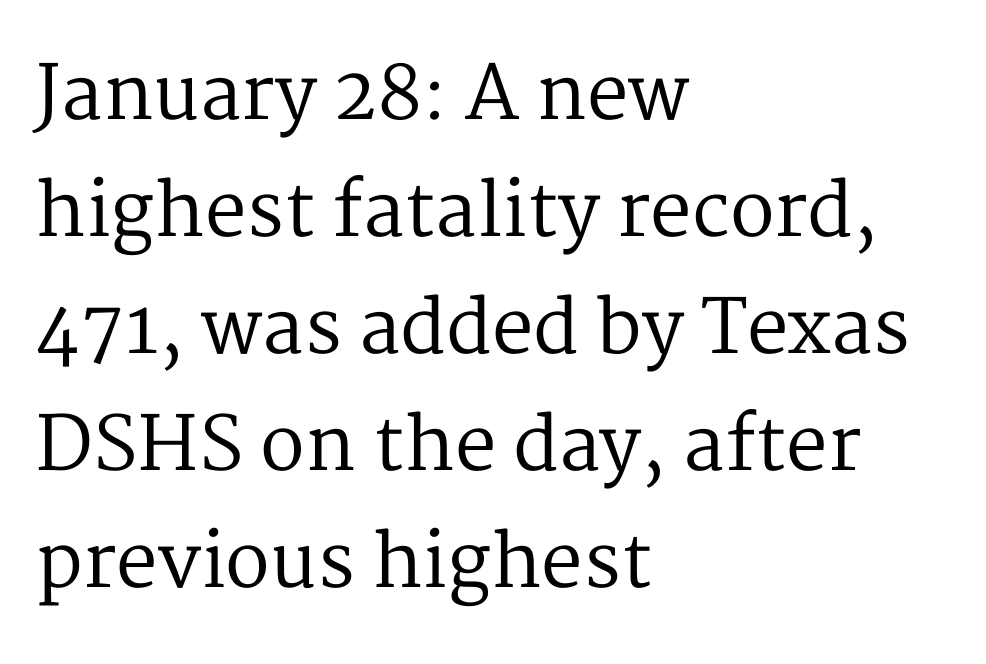
{"serif": "yes", "italic": "no", "bold": "no", "weight": "regular", "width": "normal", "stroke_contrast": "medium", "x_height": "medium", "monospaced": "no", "underline": "no", "align": "left", "line_spacing": "normal", "line_spacing_ratio": 1.58, "letter_spacing": "normal", "letter_spacing_em": 0.0, "glyph_px": 74}
